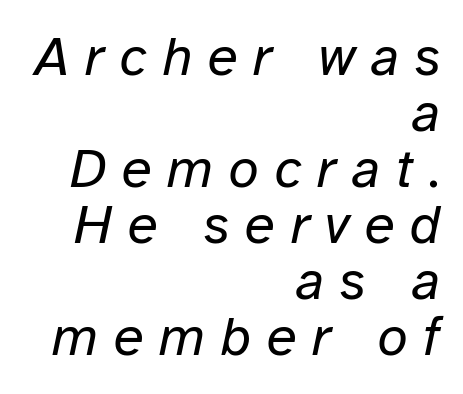
Q: Is the text bold? A: No.
Q: Is the text italic (slanted)? A: Yes, it leans right by about 12 degrees.
Q: Is the text underlined? A: No.
Q: How is the paragraph aligned? A: Right-aligned.
Q: Is the spacing between letters normal or unusually wide? A: Unusually wide.
Q: Is the spacing between lines tight, normal or loose? A: Tight.
Q: Width (condensed, normal, or wide)? A: Normal.
Q: Stroke contrast? A: Low.
Q: x-height? A: Medium.
Q: Monospaced? A: No.
